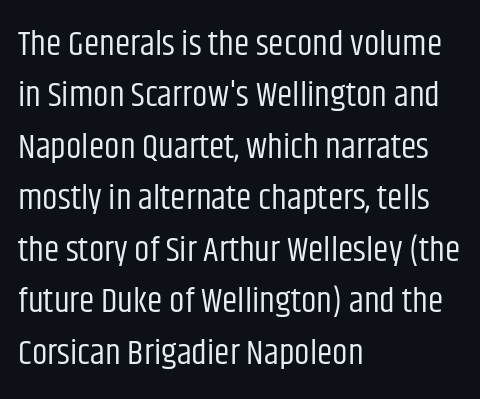
Q: Is the text bold? A: No.
Q: Is the text italic (slanted)? A: No, it is upright.
Q: Is the typeface a serif or a sans-serif typeface? A: Sans-serif.
Q: Is the text underlined? A: No.
Q: How is the paragraph aligned? A: Left-aligned.
Q: Is the spacing between letters normal or unusually wide? A: Normal.
Q: Is the spacing between lines tight, normal or loose? A: Normal.
Q: Width (condensed, normal, or wide)? A: Condensed.
Q: Stroke contrast? A: Low.
Q: x-height? A: Large.
Q: Monospaced? A: No.
